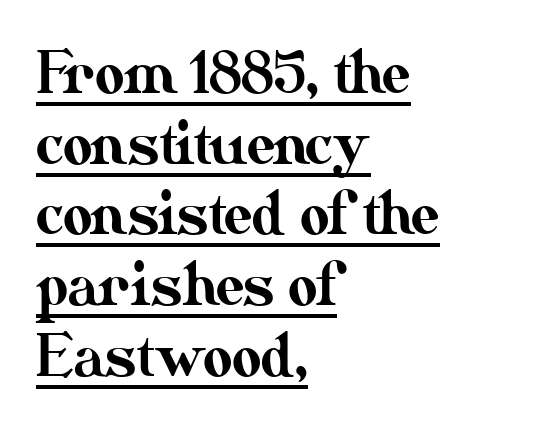
Q: Is the text italic (slanted)? A: No, it is upright.
Q: Is the text underlined? A: Yes.
Q: How is the paragraph aligned? A: Left-aligned.
Q: Is the spacing between letters normal or unusually wide? A: Normal.
Q: Width (condensed, normal, or wide)? A: Normal.
Q: Stroke contrast? A: Medium.
Q: x-height? A: Small.
Q: Monospaced? A: No.
